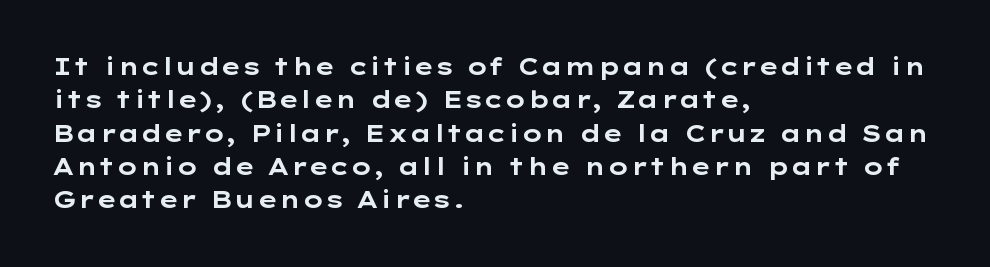
Every letter is thick-stroked: bold, no question. The space directly below the letters is spotless. How would I describe the line gaps? Plain and ordinary. A classic flush-left, rag-right setting is used for this passage. The specimen reads as upright at a glance.
